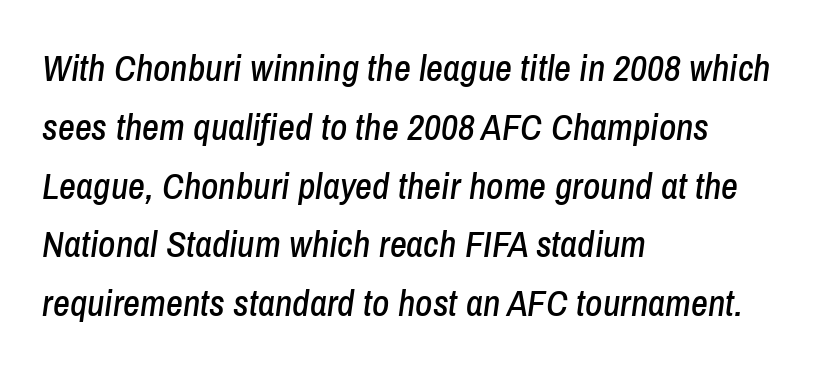
Q: Is the text italic (slanted)? A: Yes, it leans right by about 8 degrees.
Q: Is the text underlined? A: No.
Q: How is the paragraph aligned? A: Left-aligned.
Q: Is the spacing between letters normal or unusually wide? A: Normal.
Q: Is the spacing between lines tight, normal or loose? A: Normal.
Q: Width (condensed, normal, or wide)? A: Condensed.
Q: Stroke contrast? A: Low.
Q: x-height? A: Medium.
Q: Monospaced? A: No.
